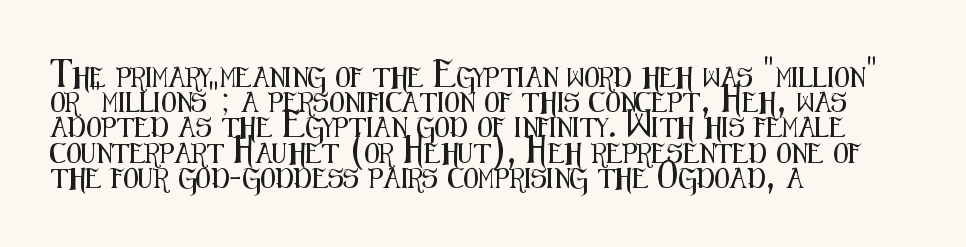
The image shows 20 px text type, upright; set left-aligned, normal line spacing (1.26x), normal letter spacing, not underlined.
